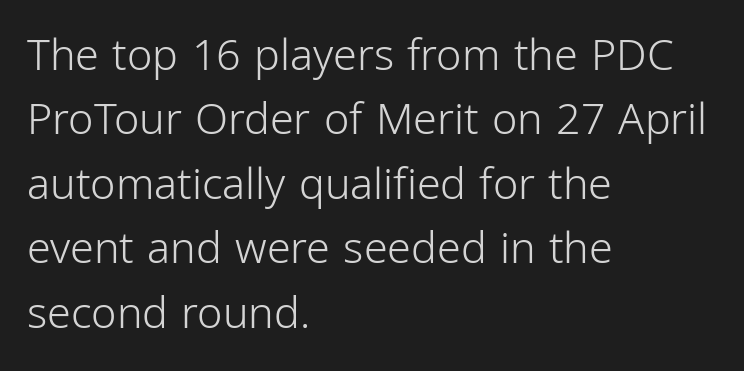
{"serif": "no", "italic": "no", "bold": "no", "weight": "light", "width": "condensed", "stroke_contrast": "low", "x_height": "medium", "monospaced": "no", "underline": "no", "align": "left", "line_spacing": "normal", "line_spacing_ratio": 1.5, "letter_spacing": "normal", "letter_spacing_em": 0.0, "glyph_px": 43}
